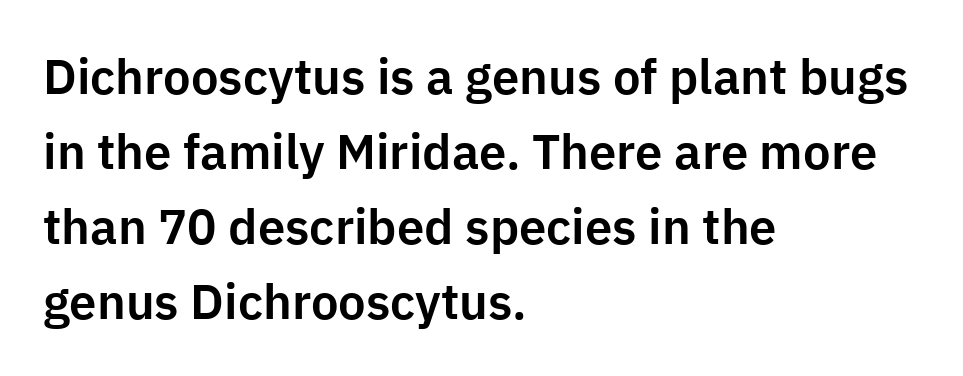
Think of a printed novel: that variable character pitch is what you see here. The rows are spaced the way most documents space them. No extra tracking has been applied to these lines. This rendering features lettering with no underline. You can tell it's not italic because the verticals are truly vertical.
